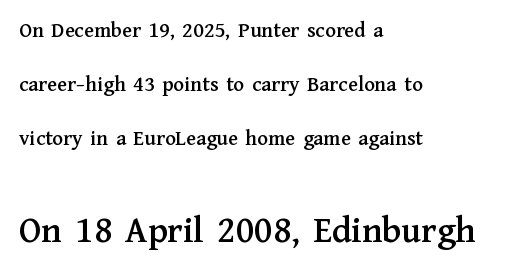
The image shows 38 px serif type, upright; set left-aligned, loose line spacing (2.46x), normal letter spacing, not underlined; the second (bottom) block is 1.73x larger; medium stroke contrast and a medium x-height.
